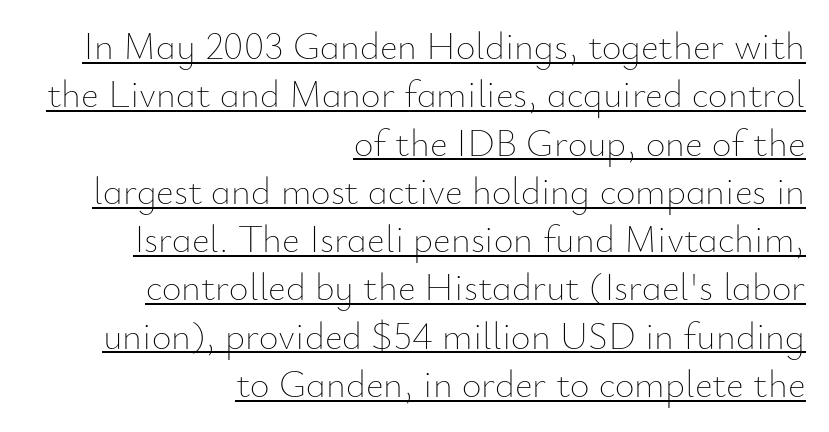
Q: Is the text bold? A: No.
Q: Is the text italic (slanted)? A: No, it is upright.
Q: Is the text underlined? A: Yes.
Q: How is the paragraph aligned? A: Right-aligned.
Q: Is the spacing between letters normal or unusually wide? A: Normal.
Q: Is the spacing between lines tight, normal or loose? A: Normal.
Q: Width (condensed, normal, or wide)? A: Normal.
Q: Stroke contrast? A: Low.
Q: x-height? A: Small.
Q: Monospaced? A: No.
